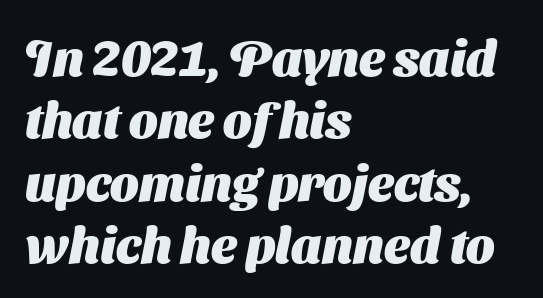
The image shows 50 px heavy sans-serif type; set left-aligned, normal line spacing (1.25x), normal letter spacing, not underlined; medium stroke contrast and a medium x-height.
